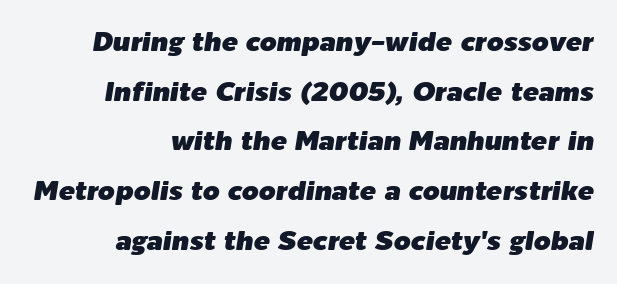
Q: Is the text italic (slanted)? A: Yes, it leans right by about 9 degrees.
Q: Is the text underlined? A: No.
Q: How is the paragraph aligned? A: Right-aligned.
Q: Is the spacing between letters normal or unusually wide? A: Normal.
